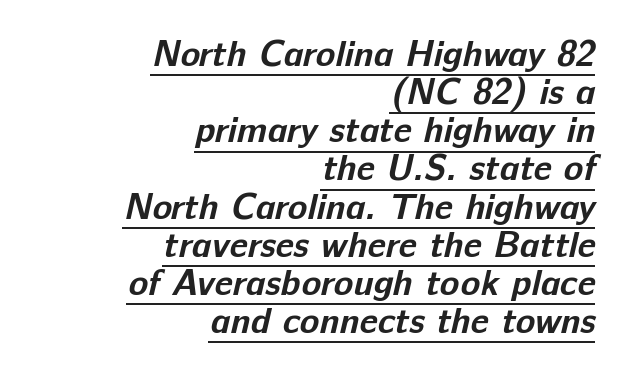
Is the letter spacing exaggerated? No — it looks like the ordinary default. Horizontally, the lines are justified to the trailing edge only. Are there feet on the stems? There aren't — it's a sans. The line-height multiplier appears low, near solid setting.
